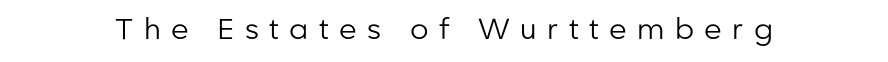
The face used here is proportionally spaced, like ordinary book or web type. Anything drawn beneath the words? Only blank space. The font sits on the lighter half of the weight spectrum, regular included. Nothing sits at the stroke ends, so this counts as sans-serif. Here the glyphs are tracked loosely, breaking word shapes into spaced letters.
